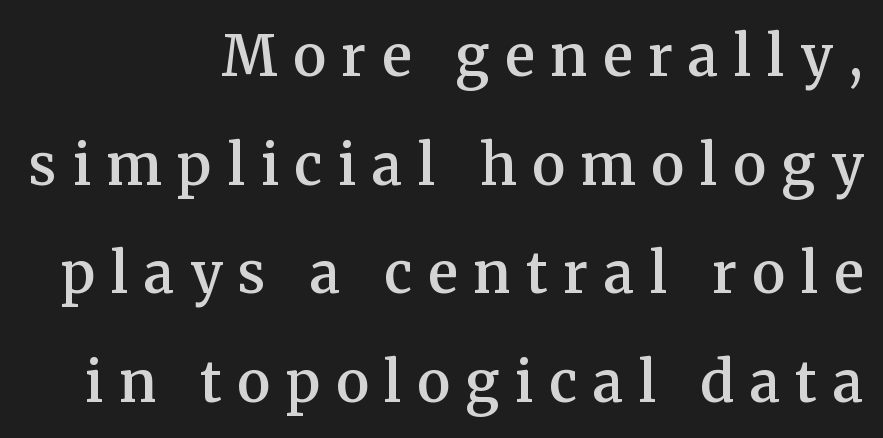
Q: Is the text bold? A: Semi-bold.
Q: Is the text italic (slanted)? A: No, it is upright.
Q: Is the typeface a serif or a sans-serif typeface? A: Serif.
Q: Is the text underlined? A: No.
Q: How is the paragraph aligned? A: Right-aligned.
Q: Is the spacing between letters normal or unusually wide? A: Unusually wide.
Q: Is the spacing between lines tight, normal or loose? A: Loose.
Q: Width (condensed, normal, or wide)? A: Normal.
Q: Stroke contrast? A: Medium.
Q: x-height? A: Medium.
Q: Monospaced? A: No.
